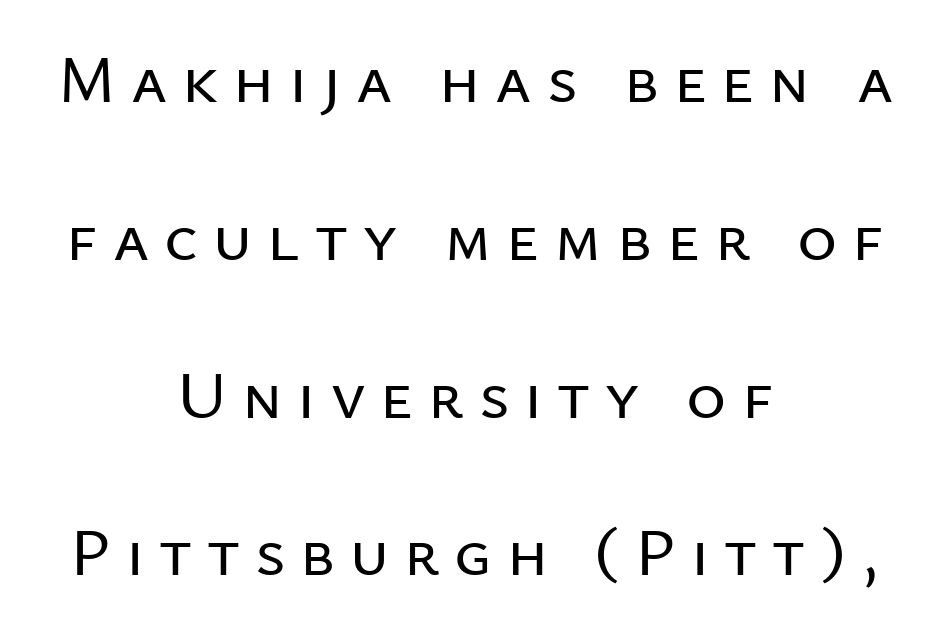
This sample uses expanded letter spacing, leaving extra air between glyphs. The space beneath each line is pristine and unruled. You can tell from the bare stems that sans-serif type was used. These lines stack symmetrically, like a column narrowing and widening about its center. Looks like regular typesetting: each glyph gets only the width it needs. Does the leading feel generous? Absolutely, it's lavish.
